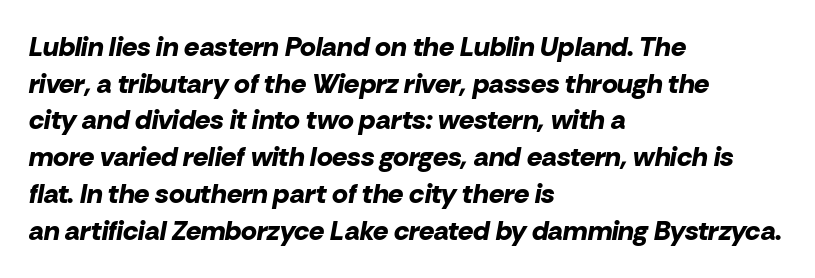
Q: Is the text bold? A: Yes.
Q: Is the text italic (slanted)? A: Yes, it leans right by about 10 degrees.
Q: Is the text underlined? A: No.
Q: How is the paragraph aligned? A: Left-aligned.
Q: Is the spacing between letters normal or unusually wide? A: Normal.
Q: Is the spacing between lines tight, normal or loose? A: Normal.
